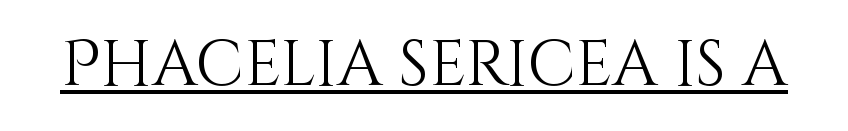
{"italic": "no", "bold": "no", "weight": "light", "width": "normal", "stroke_contrast": "medium", "x_height": "large", "monospaced": "no", "underline": "yes", "letter_spacing": "normal", "letter_spacing_em": 0.0, "glyph_px": 64}
